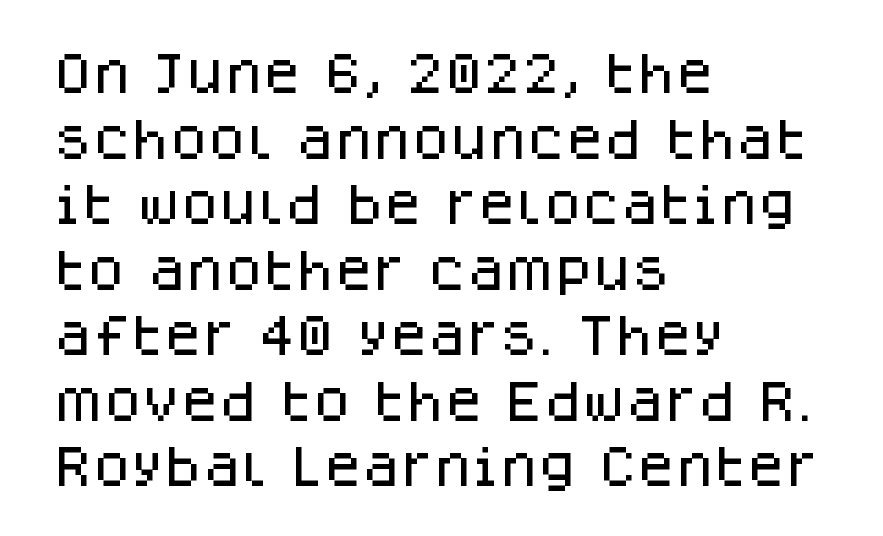
The image shows 44 px sans-serif type, upright; set left-aligned, normal line spacing (1.49x), normal letter spacing, not underlined; low stroke contrast and a large x-height.
